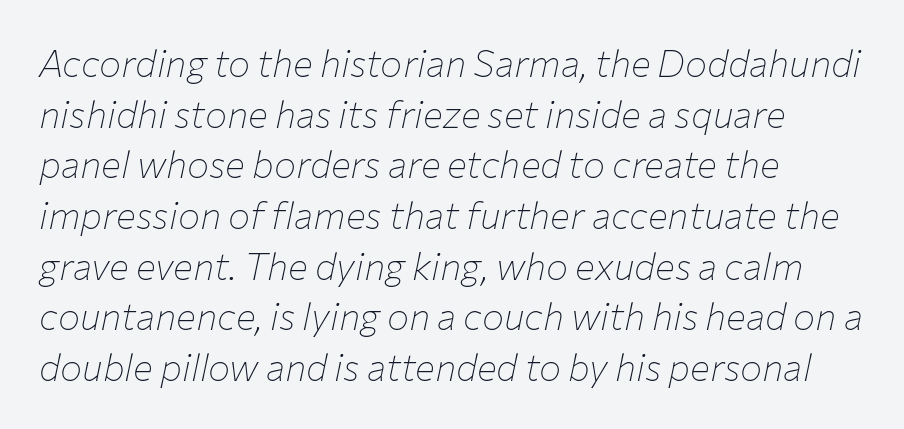
The image shows 37 px thin type, italic (leaning right); set left-aligned, normal line spacing (1.37x), normal letter spacing, not underlined; low stroke contrast and a medium x-height.
